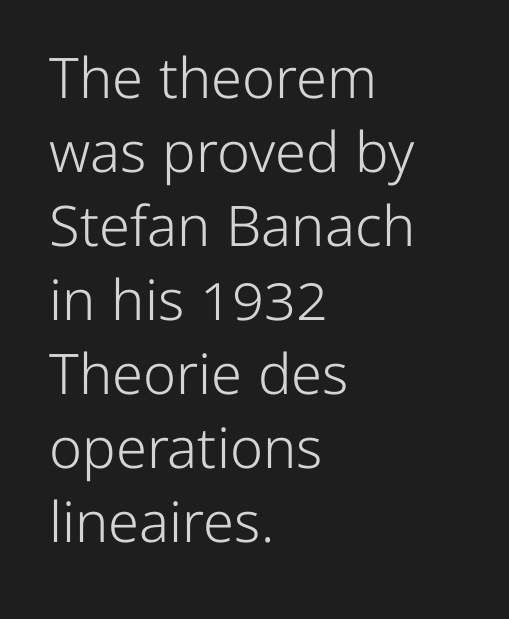
The image shows 56 px light sans-serif type, upright; set left-aligned, normal line spacing (1.32x), normal letter spacing, not underlined; low stroke contrast and a medium x-height.
